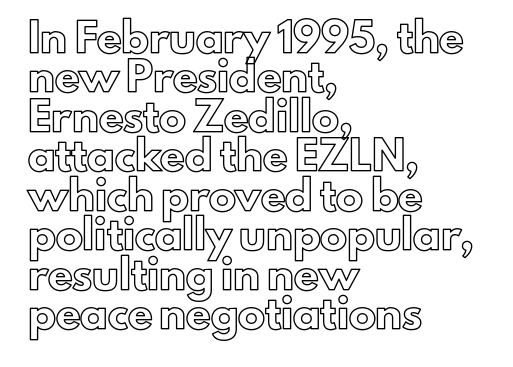
The image shows 27 px text type, upright; set left-aligned, normal line spacing (1.46x), normal letter spacing, not underlined.
